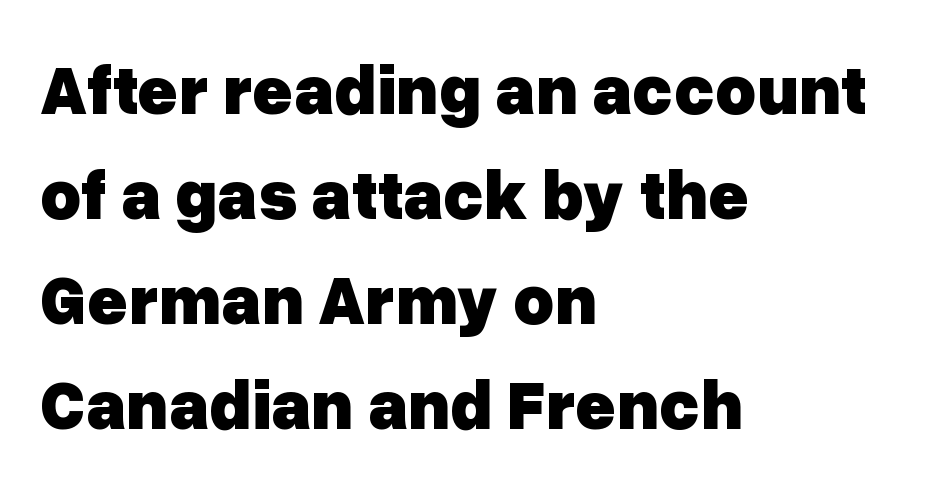
The image shows 70 px heavy sans-serif type, upright; set left-aligned, normal line spacing (1.5x), normal letter spacing, not underlined; low stroke contrast and a medium x-height.
